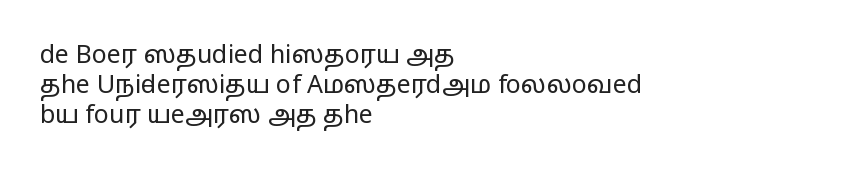
Stem width sits at or under what a default text font uses. Rendered with straight, roman letterforms. In CSS terms this would be text-align: left. Is the letter spacing exaggerated? No — it looks like the ordinary default.
